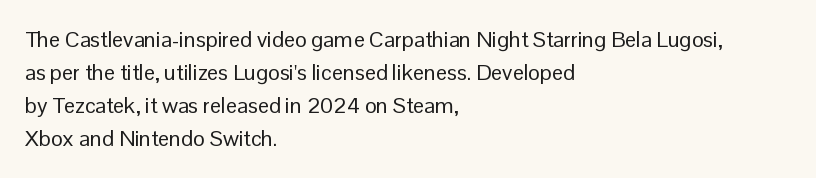
The image shows 22 px text type, upright; set left-aligned, normal line spacing (1.5x), normal letter spacing, not underlined.
